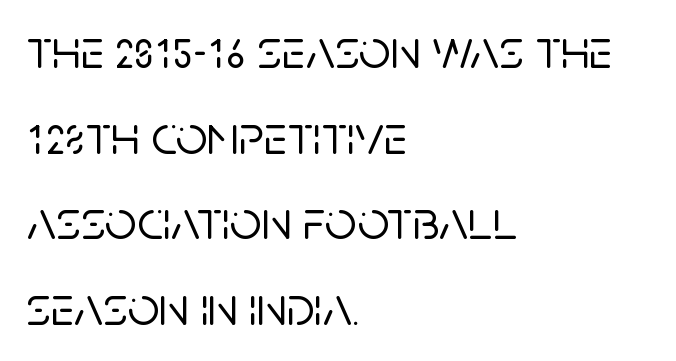
The typography opts for an upright posture over an oblique one. Vertical spacing — default. Observe the absence of serifs on each vertical stroke in this sample. Students, note that the glyphs here touch the page at normal intervals.
